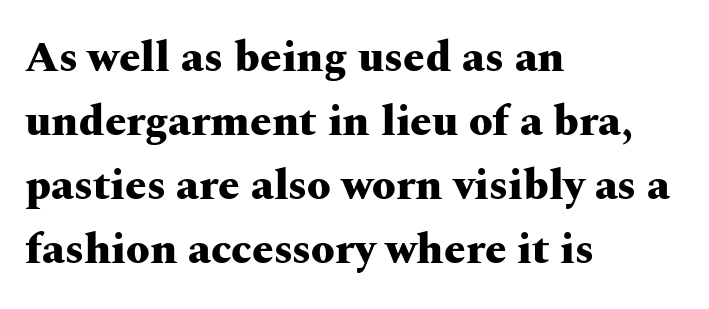
{"serif": "yes", "italic": "no", "bold": "yes", "weight": "heavy", "width": "wide", "stroke_contrast": "medium", "x_height": "medium", "monospaced": "no", "underline": "no", "align": "left", "line_spacing": "normal", "line_spacing_ratio": 1.49, "letter_spacing": "normal", "letter_spacing_em": 0.0, "glyph_px": 43}
